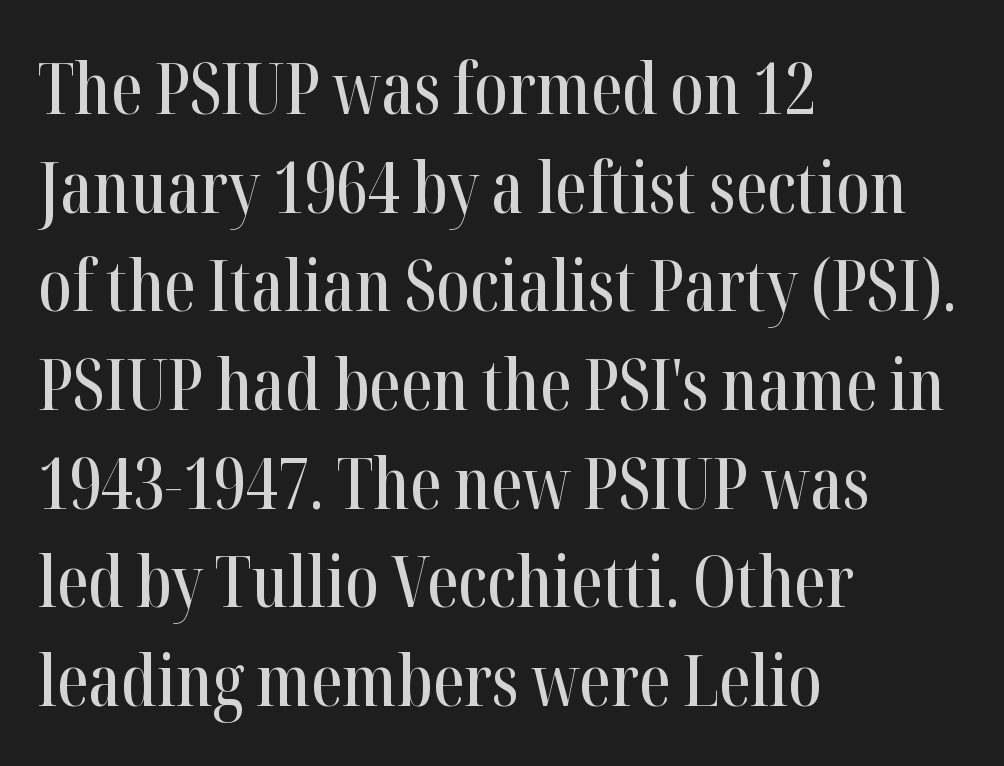
The image shows 71 px condensed serif type, upright; set left-aligned, normal line spacing (1.39x), normal letter spacing, not underlined; high stroke contrast and a medium x-height.
